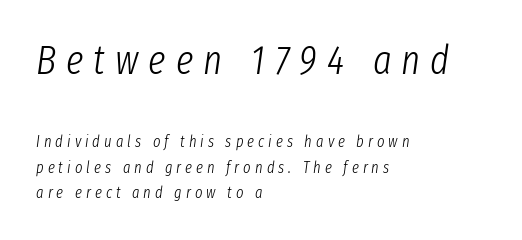
The image shows 40 px light, condensed type, italic (leaning right); set left-aligned, normal line spacing (1.6x), unusually wide letter spacing (+0.25 em), not underlined; the first (top) block is 2.5x larger; low stroke contrast and a medium x-height.
